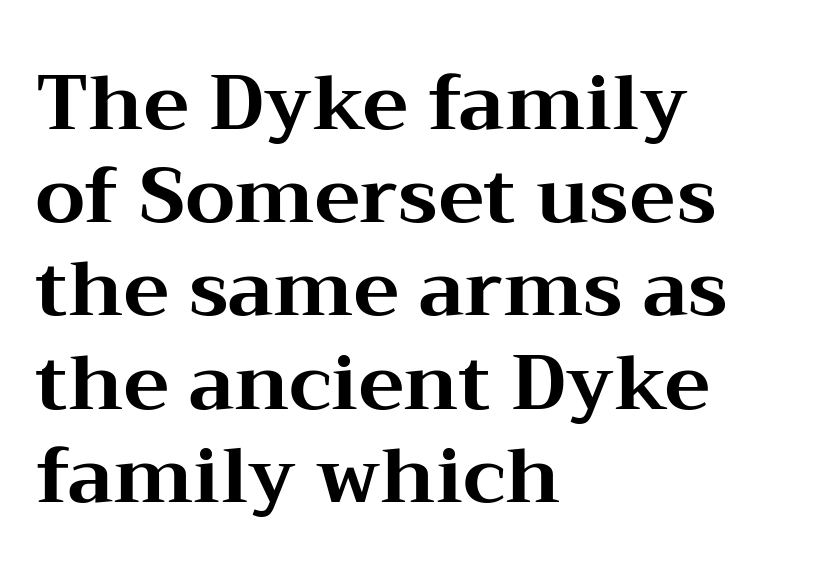
Quick note: not italic, upright. What stands out about the letter spacing? Nothing — it is the standard amount. Are there feet on the stems? There are — it's a serif. Leftover space on each line is placed entirely after the last word. Set as a true bold cut, around the 700 mark.
